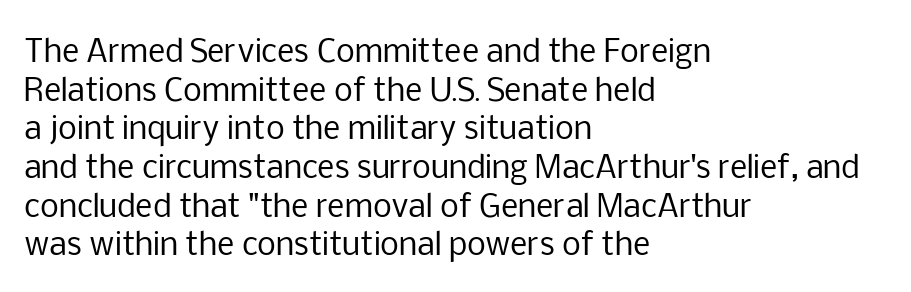
Q: Is the text bold? A: No.
Q: Is the text italic (slanted)? A: No, it is upright.
Q: Is the typeface a serif or a sans-serif typeface? A: Sans-serif.
Q: Is the text underlined? A: No.
Q: How is the paragraph aligned? A: Left-aligned.
Q: Is the spacing between letters normal or unusually wide? A: Normal.
Q: Is the spacing between lines tight, normal or loose? A: Normal.
Q: Width (condensed, normal, or wide)? A: Normal.
Q: Stroke contrast? A: Low.
Q: x-height? A: Medium.
Q: Monospaced? A: No.
